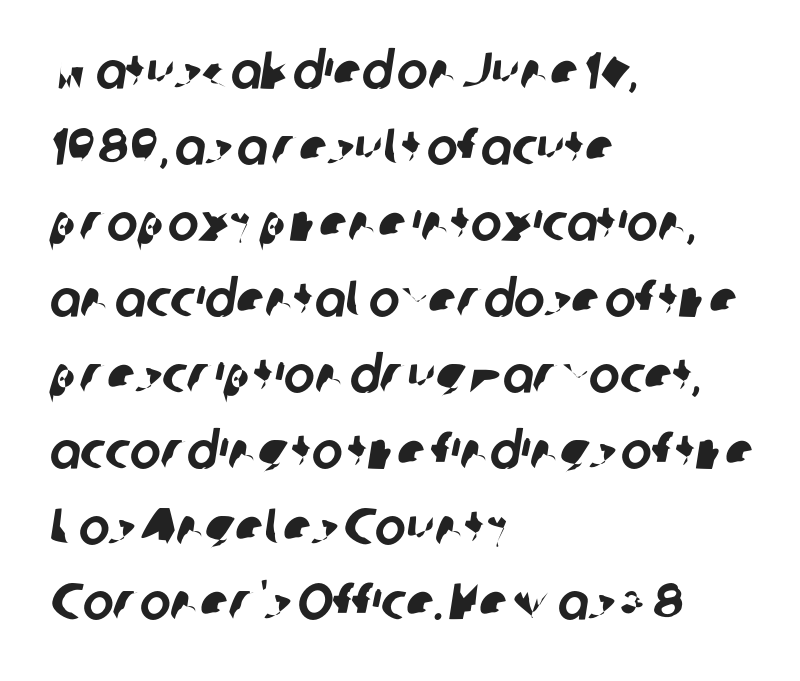
Q: Is the typeface a serif or a sans-serif typeface? A: Sans-serif.
Q: Is the text underlined? A: No.
Q: How is the paragraph aligned? A: Left-aligned.
Q: Is the spacing between letters normal or unusually wide? A: Normal.
Q: Is the spacing between lines tight, normal or loose? A: Normal.
Q: Width (condensed, normal, or wide)? A: Normal.
Q: Stroke contrast? A: Low.
Q: x-height? A: Medium.
Q: Monospaced? A: No.
